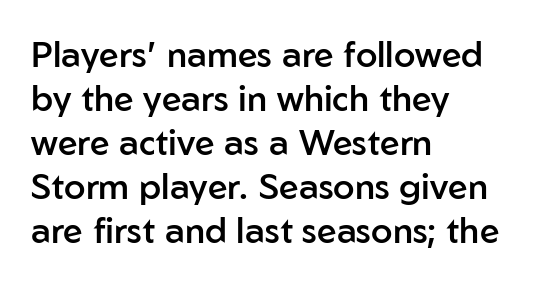
The image shows 35 px semibold sans-serif type, upright; set left-aligned, normal line spacing (1.26x), normal letter spacing, not underlined; low stroke contrast and a medium x-height.
